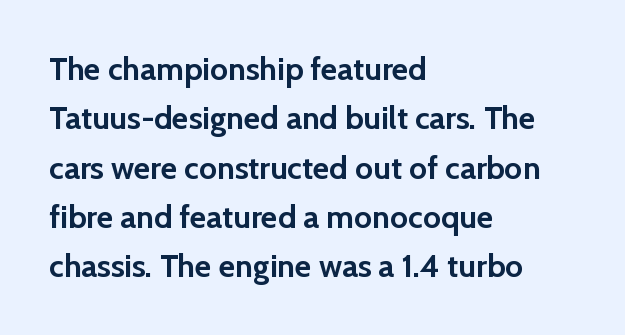
Q: Is the text bold? A: Yes.
Q: Is the text italic (slanted)? A: No, it is upright.
Q: Is the typeface a serif or a sans-serif typeface? A: Sans-serif.
Q: Is the text underlined? A: No.
Q: How is the paragraph aligned? A: Left-aligned.
Q: Is the spacing between letters normal or unusually wide? A: Normal.
Q: Is the spacing between lines tight, normal or loose? A: Normal.
Q: Width (condensed, normal, or wide)? A: Normal.
Q: Stroke contrast? A: Low.
Q: x-height? A: Medium.
Q: Monospaced? A: No.
